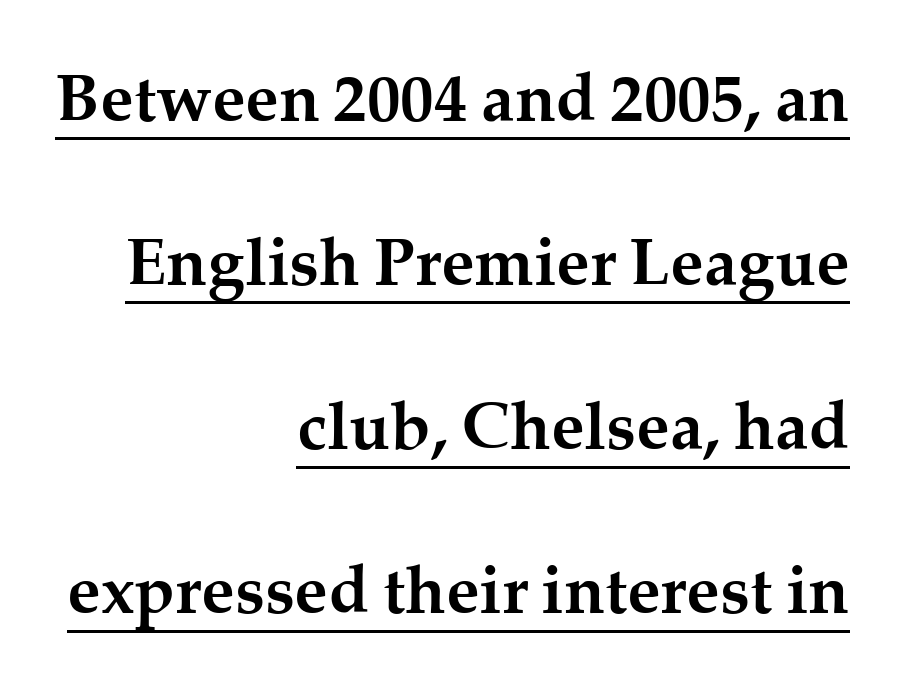
The image shows 67 px semibold serif type, upright; set right-aligned, loose line spacing (2.45x), normal letter spacing, underlined; medium stroke contrast and a medium x-height.
